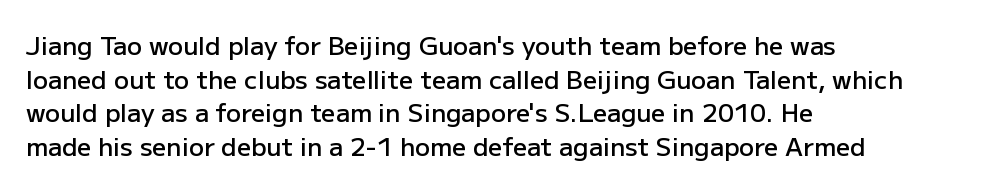
The image shows 25 px text type, upright; set left-aligned, normal line spacing (1.35x), normal letter spacing, not underlined.
